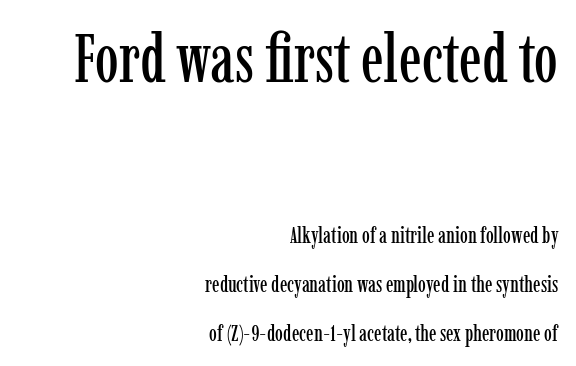
Classification — serif. Students, note that the glyphs here touch the page at normal intervals. One-word summary of the alignment: right. Does the lettering tilt? It doesn't — this is upright. You get the large type first, then a drop to smaller type. Students, observe: this is what heavily led, spacious text looks like.
